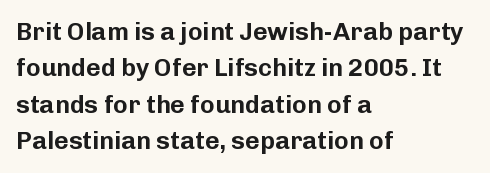
Q: Is the text italic (slanted)? A: No, it is upright.
Q: Is the text underlined? A: No.
Q: How is the paragraph aligned? A: Left-aligned.
Q: Is the spacing between letters normal or unusually wide? A: Normal.
Q: Is the spacing between lines tight, normal or loose? A: Normal.
